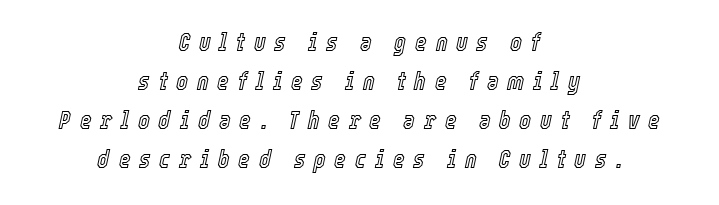
The image shows 25 px text type, italic (leaning right); set centered, normal line spacing (1.56x), unusually wide letter spacing (+0.35 em), not underlined.
